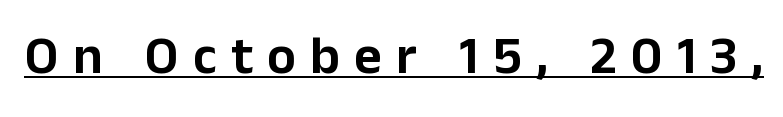
This sample has the flowing, uneven cadence of proportional lettering. Every stem runs plumb, perpendicular to the baseline. Note: no serifs on the glyphs. Characters follow at a spacing far wider than the type designer built in.
